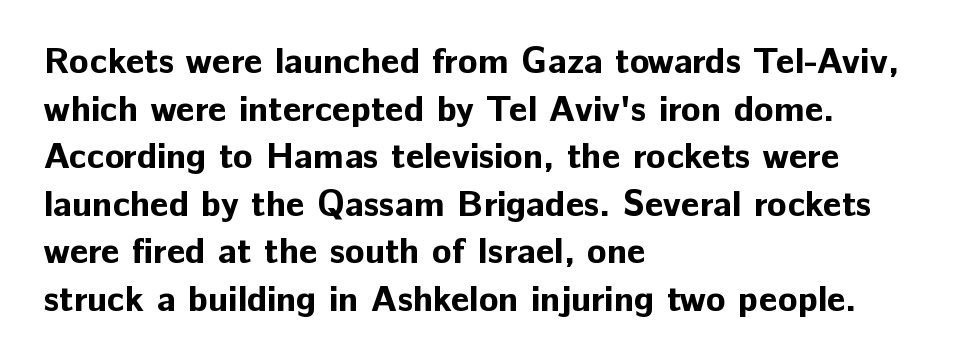
{"serif": "no", "italic": "no", "bold": "yes", "weight": "bold", "width": "normal", "stroke_contrast": "low", "x_height": "medium", "monospaced": "no", "underline": "no", "align": "left", "line_spacing": "normal", "line_spacing_ratio": 1.32, "letter_spacing": "normal", "letter_spacing_em": 0.0, "glyph_px": 36}
